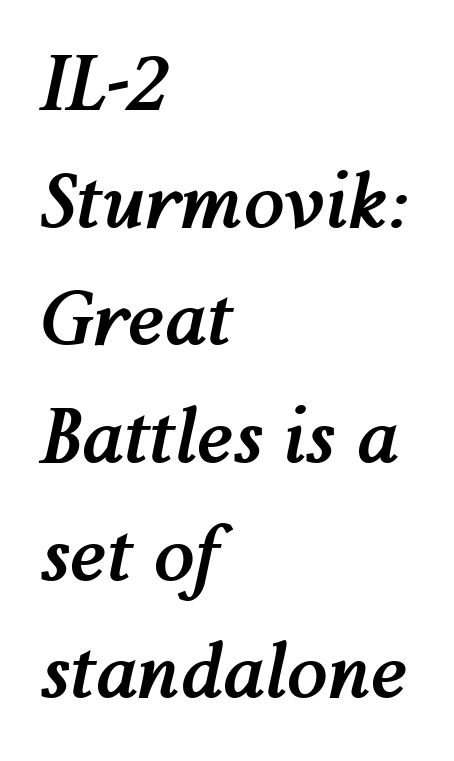
This sample has the flowing, uneven cadence of proportional lettering. Designer's note — italics engaged. Does the leading feel generous? No, just average. Compared with a centered layout, this one pins lines to the left instead. Here the glyphs are tracked normally, forming tight word shapes.
